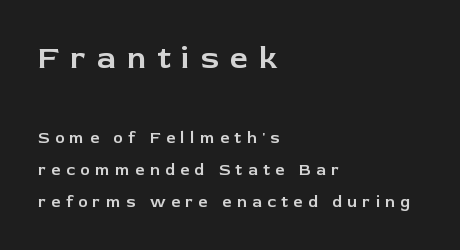
The image shows 32 px sans-serif type, upright; set left-aligned, loose line spacing (2.0x), unusually wide letter spacing (+0.34 em), not underlined; the first (top) block is 2.0x larger; low stroke contrast and a medium x-height.
